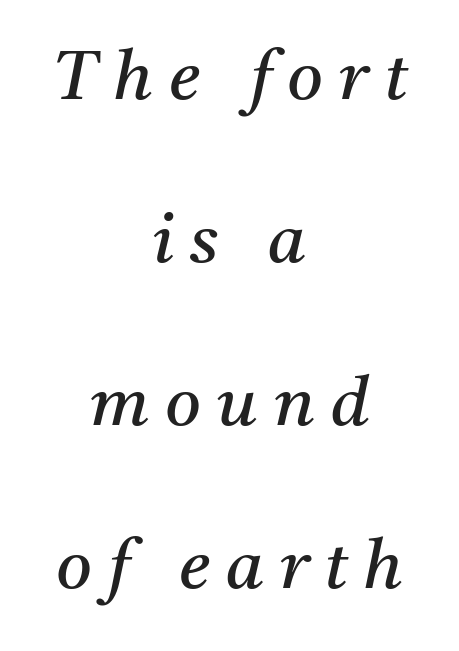
{"serif": "yes", "italic": "yes", "lean": "right", "slant_degrees": 11, "bold": "no", "weight": "regular", "width": "normal", "stroke_contrast": "medium", "x_height": "medium", "monospaced": "no", "underline": "no", "align": "center", "line_spacing": "loose", "line_spacing_ratio": 2.36, "letter_spacing": "wide", "letter_spacing_em": 0.23, "glyph_px": 69}
